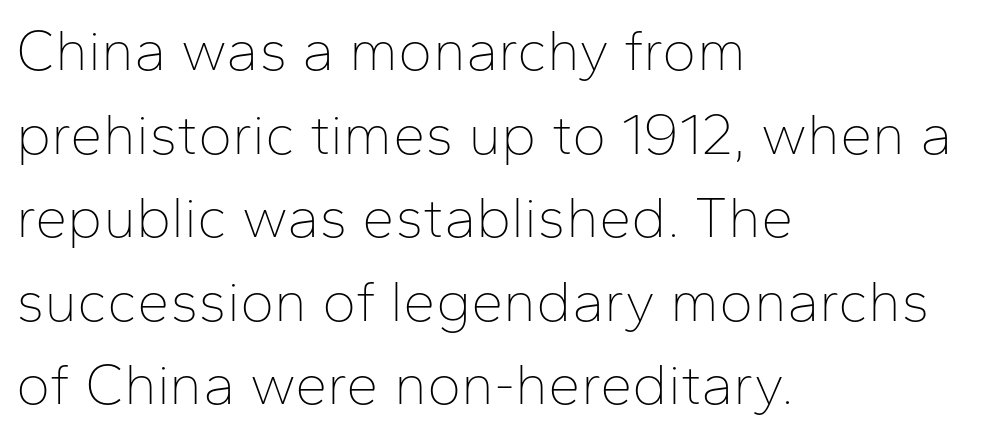
A typesetter would label this face a sans. Notice how descenders clear the ascenders below comfortably — that's standard leading. Do the letters lean? They stand straight. Is the type heavy? It reads as light-to-regular instead.
